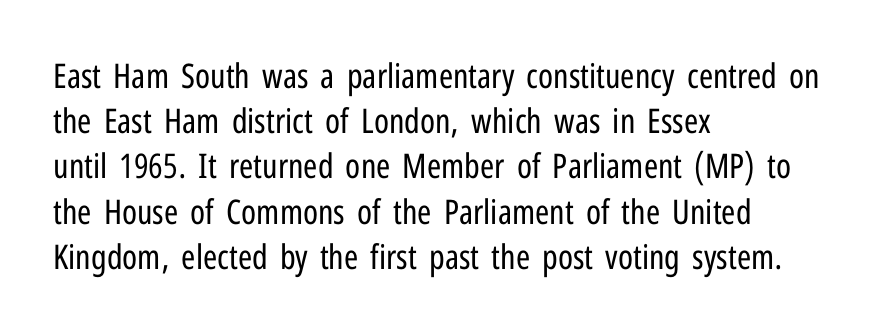
{"serif": "no", "italic": "no", "bold": "no", "weight": "regular", "width": "condensed", "stroke_contrast": "low", "x_height": "medium", "monospaced": "no", "underline": "no", "align": "left", "line_spacing": "normal", "line_spacing_ratio": 1.33, "letter_spacing": "normal", "letter_spacing_em": 0.0, "glyph_px": 34}
